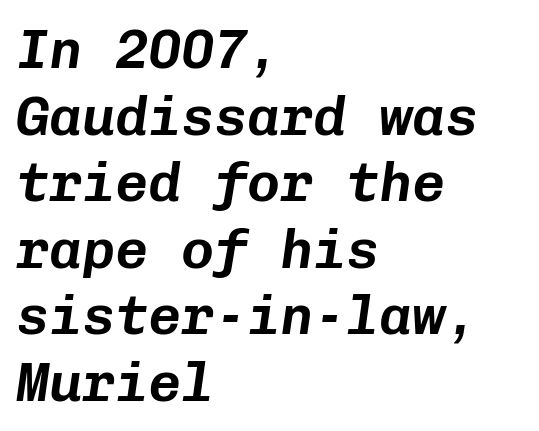
The image shows 55 px text type, italic (leaning right), monospaced; set left-aligned, line spacing 1.21x, normal letter spacing, not underlined; low stroke contrast and a medium x-height.
